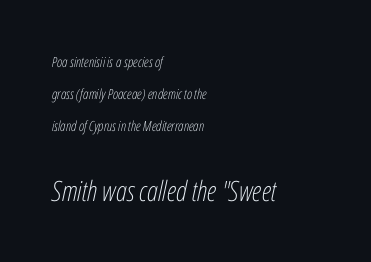
Notice the wide empty band between every row — that's loose leading. Teacher's note: observe the even left margin — that is flush-left alignment. The rendering keeps characters at their native spacing. Compared with ordinary roman type, these characters are visibly tilted. Stroke mass is kept to a normal reading level or below. The area under the type is left untouched.
